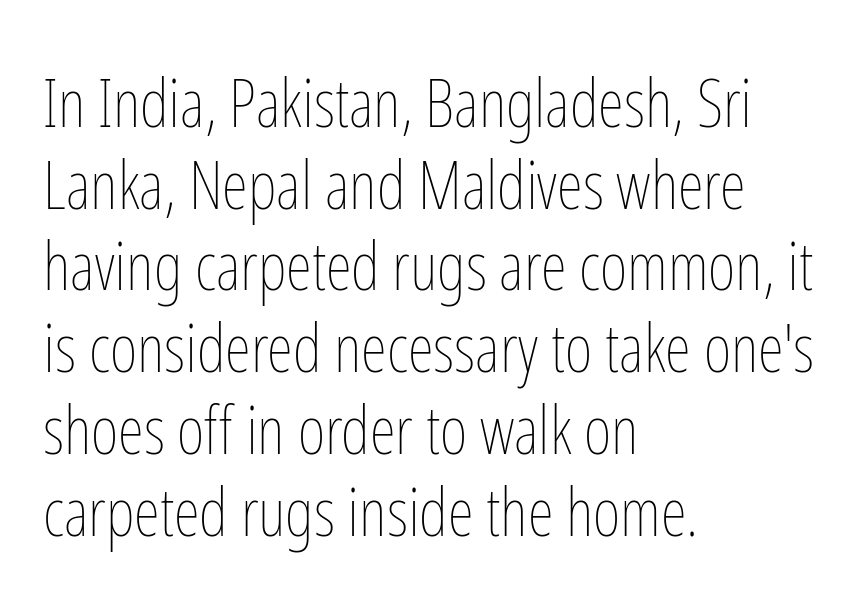
The image shows 67 px thin, condensed type, upright; set left-aligned, line spacing 1.22x, normal letter spacing, not underlined; low stroke contrast and a medium x-height.
